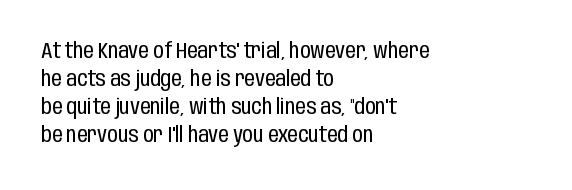
Visually the block forms a straight wall on the left and a jagged coastline on the right. Style check: upright. Bold? No — there's no thickening of the strokes. Notice how descenders clear the ascenders below comfortably — that's standard leading. Each word holds together tightly as a unit, with standard inter-letter gaps.
